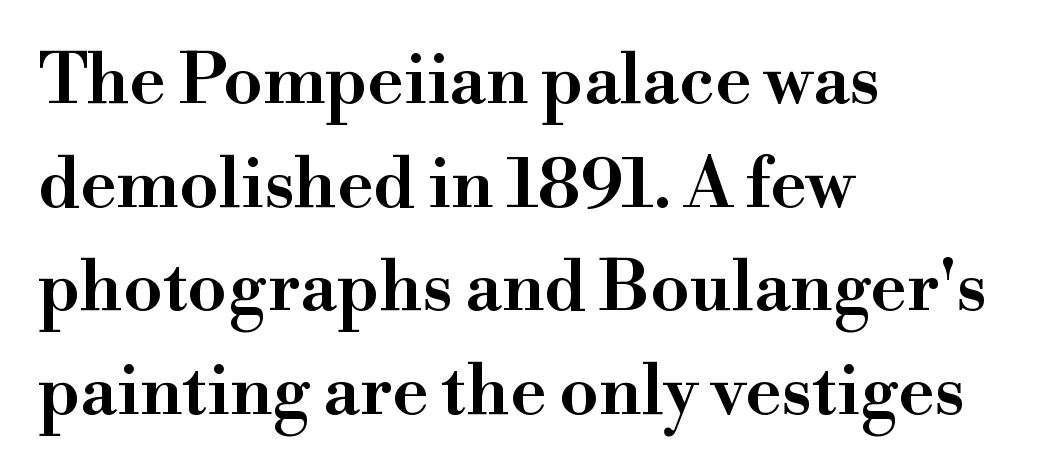
Q: Is the text bold? A: Semi-bold.
Q: Is the text italic (slanted)? A: No, it is upright.
Q: Is the typeface a serif or a sans-serif typeface? A: Serif.
Q: Is the text underlined? A: No.
Q: How is the paragraph aligned? A: Left-aligned.
Q: Is the spacing between letters normal or unusually wide? A: Normal.
Q: Is the spacing between lines tight, normal or loose? A: Normal.
Q: Width (condensed, normal, or wide)? A: Normal.
Q: Stroke contrast? A: High.
Q: x-height? A: Small.
Q: Monospaced? A: No.
